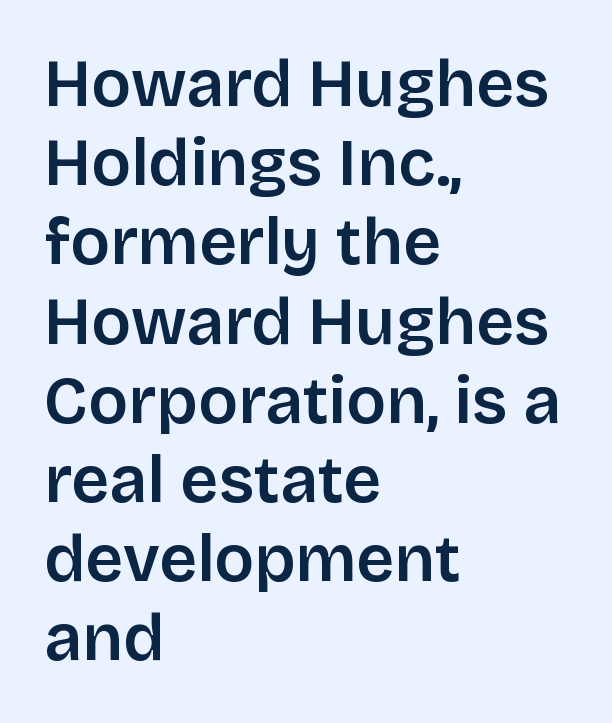
The font family rendered here belongs to the sans-serif group. Horizontal alignment here is leftward, the default for most running prose. A semibold gives these letters moderate extra thickness, short of bold. The rendering uses natural spacing where letterforms have individual widths. Standard letterfit; no display-style spreading of the glyphs.
